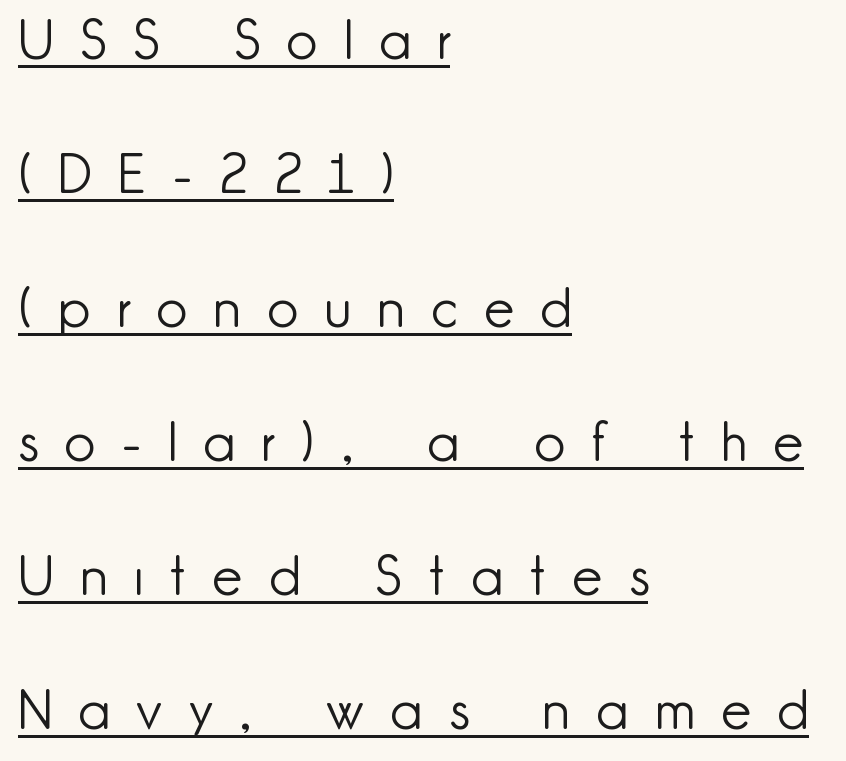
The image shows 54 px light sans-serif type, upright; set left-aligned, loose line spacing (2.48x), unusually wide letter spacing (+0.49 em), underlined; low stroke contrast and a small x-height.
